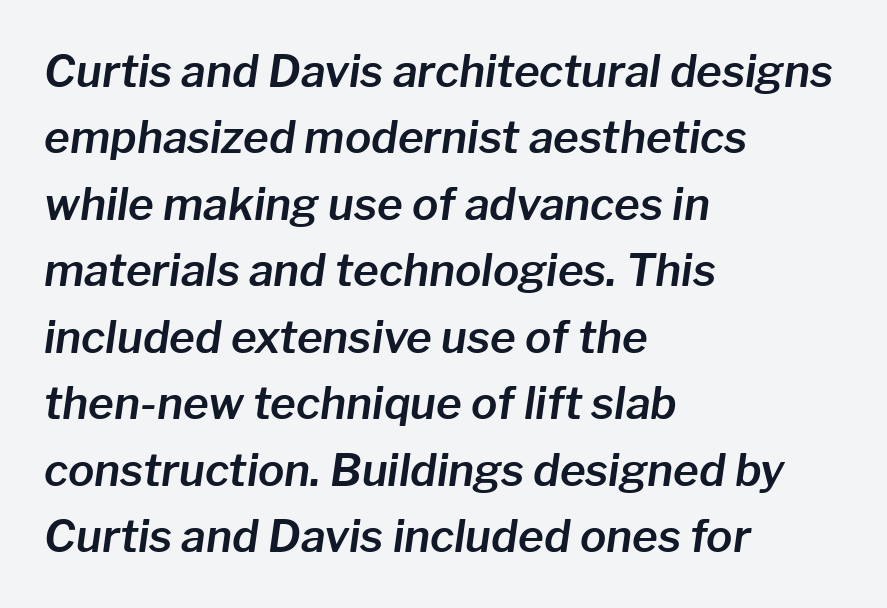
{"italic": "yes", "lean": "right", "slant_degrees": 8, "width": "normal", "stroke_contrast": "low", "x_height": "medium", "monospaced": "no", "underline": "no", "align": "left", "line_spacing": "normal", "line_spacing_ratio": 1.51, "letter_spacing": "normal", "letter_spacing_em": 0.0, "glyph_px": 44}
